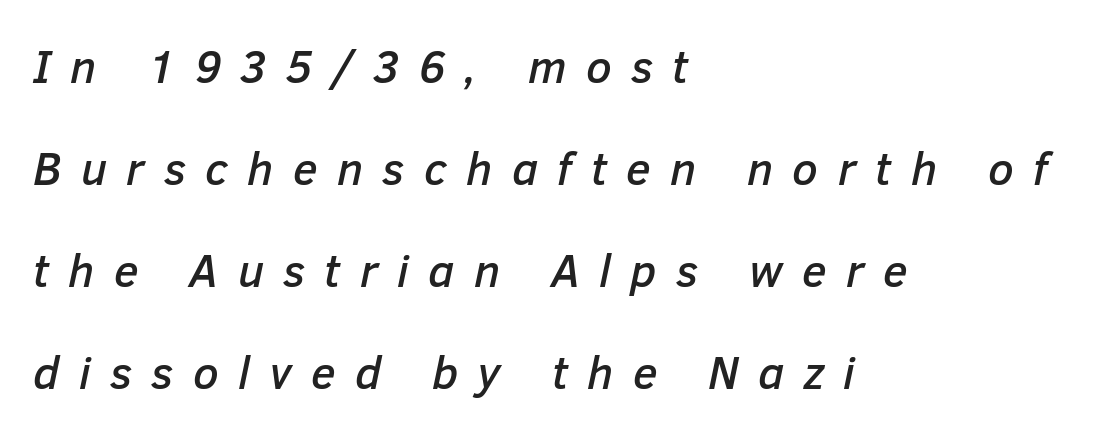
A clean baseline with only descenders dipping below it. Each letter keeps its own natural width here, so spacing adapts to shape. Which margin do the lines hug? The left one — the right edge is uneven. The passage shown has open, widely tracked lettering throughout. A typesetter would call this leading open, well beyond the default.
